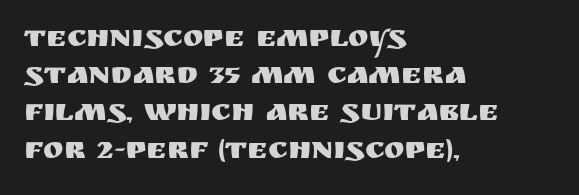
The image shows 31 px sans-serif type, upright; set left-aligned, line spacing 1.2x, normal letter spacing, not underlined; medium stroke contrast and a large x-height.
